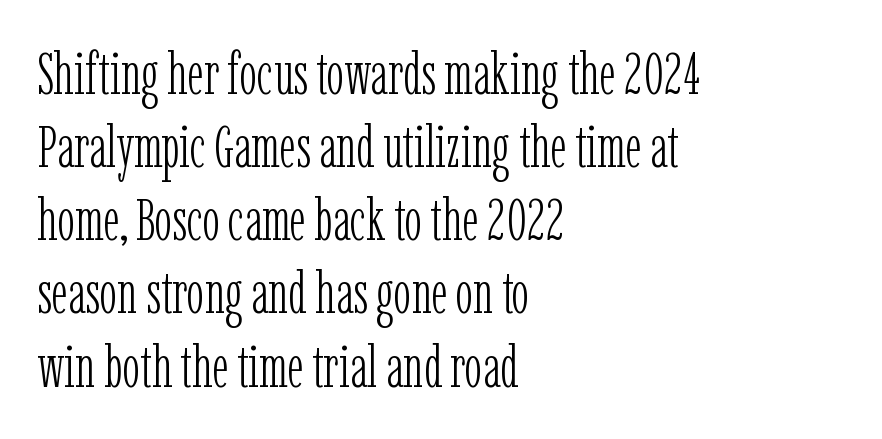
Q: Is the text bold? A: No.
Q: Is the text italic (slanted)? A: No, it is upright.
Q: Is the typeface a serif or a sans-serif typeface? A: Serif.
Q: Is the text underlined? A: No.
Q: How is the paragraph aligned? A: Left-aligned.
Q: Is the spacing between letters normal or unusually wide? A: Normal.
Q: Width (condensed, normal, or wide)? A: Condensed.
Q: Stroke contrast? A: Low.
Q: x-height? A: Medium.
Q: Monospaced? A: No.
